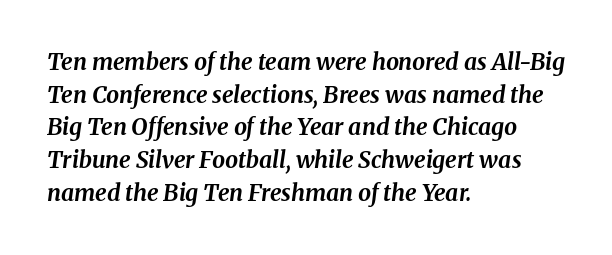
The image shows 23 px bold type, italic (leaning right); set left-aligned, normal line spacing (1.42x), normal letter spacing, not underlined.
